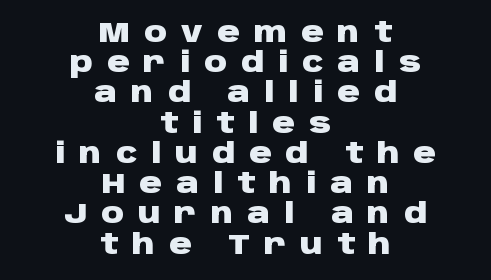
{"serif": "no", "italic": "no", "bold": "yes", "weight": "heavy", "width": "wide", "stroke_contrast": "low", "x_height": "large", "monospaced": "no", "underline": "no", "align": "center", "line_spacing": "tight", "line_spacing_ratio": 1.08, "letter_spacing": "wide", "letter_spacing_em": 0.5, "glyph_px": 28}
